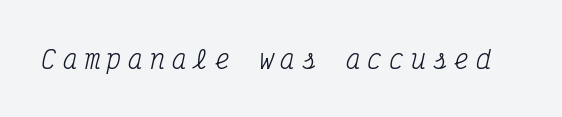
Q: Is the text bold? A: No.
Q: Is the text italic (slanted)? A: Yes, it leans right by about 12 degrees.
Q: Is the text underlined? A: No.
Q: Is the spacing between letters normal or unusually wide? A: Unusually wide.
